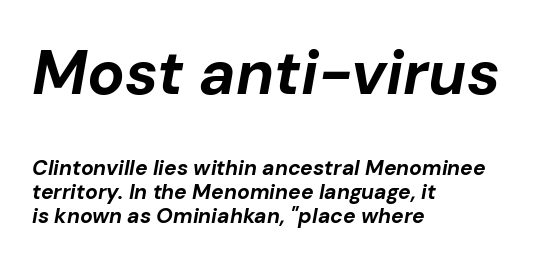
{"italic": "yes", "lean": "right", "slant_degrees": 10, "bold": "yes", "weight": "bold", "width": "normal", "stroke_contrast": "low", "x_height": "medium", "monospaced": "no", "underline": "no", "align": "left", "line_spacing_ratio": 1.16, "letter_spacing": "normal", "letter_spacing_em": 0.0, "larger_block": "first", "size_ratio": 2.95, "glyph_px": 62}
